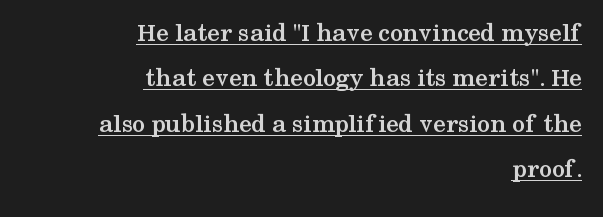
Q: Is the text bold? A: Yes.
Q: Is the text italic (slanted)? A: No, it is upright.
Q: Is the text underlined? A: Yes.
Q: How is the paragraph aligned? A: Right-aligned.
Q: Is the spacing between letters normal or unusually wide? A: Normal.
